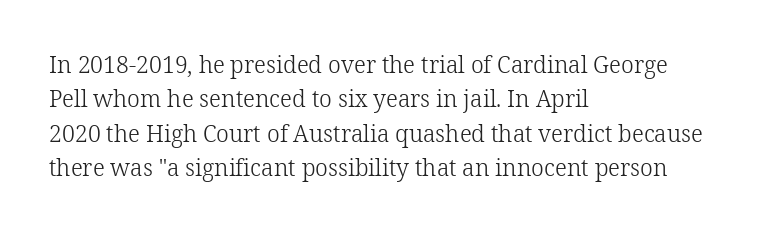
{"italic": "no", "bold": "no", "underline": "no", "align": "left", "line_spacing": "normal", "line_spacing_ratio": 1.5, "letter_spacing": "normal", "letter_spacing_em": 0.0, "glyph_px": 23}
